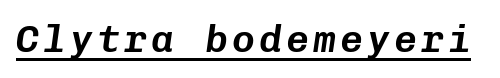
Q: Is the text italic (slanted)? A: Yes, it leans right by about 8 degrees.
Q: Is the text underlined? A: Yes.
Q: Width (condensed, normal, or wide)? A: Normal.
Q: Stroke contrast? A: Low.
Q: x-height? A: Medium.
Q: Monospaced? A: Yes.
